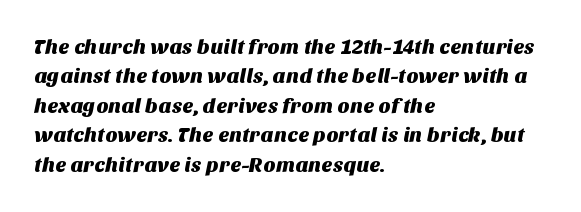
{"underline": "no", "align": "left", "line_spacing": "normal", "line_spacing_ratio": 1.4, "letter_spacing": "normal", "letter_spacing_em": 0.0, "glyph_px": 21}
